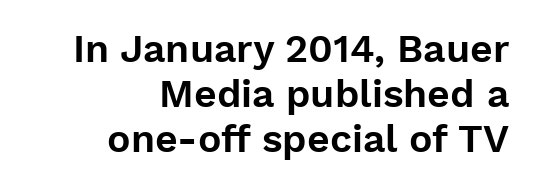
Stroke terminals: plain, sans-serif. Every character sits straight up, as roman type does. Letter spacing: default. Teacher's note: observe the even right margin — that is flush-right alignment. Looks like regular typesetting: each glyph gets only the width it needs.
